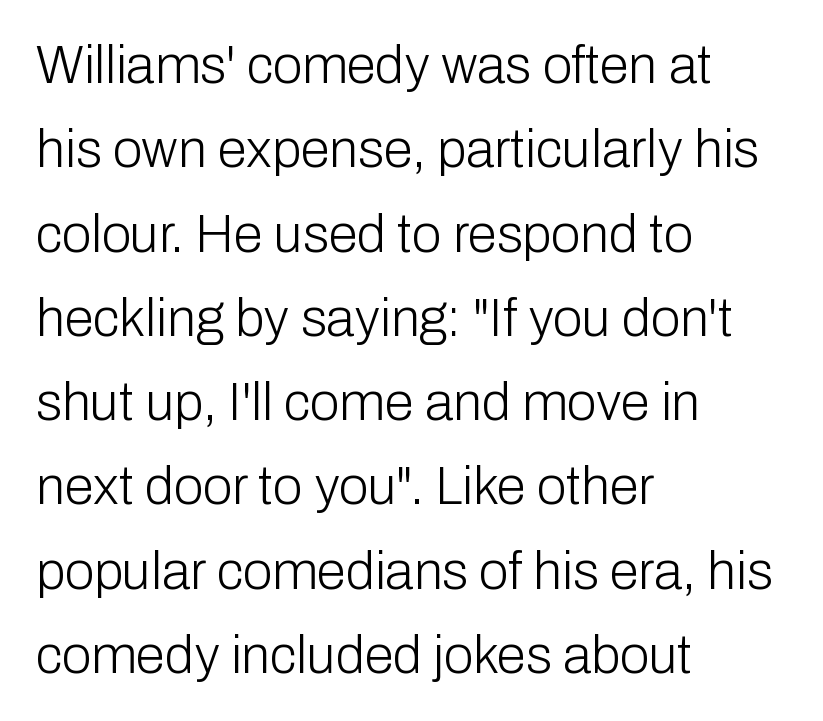
The image shows 53 px light sans-serif type, upright; set left-aligned, normal line spacing (1.59x), normal letter spacing, not underlined; low stroke contrast and a medium x-height.
